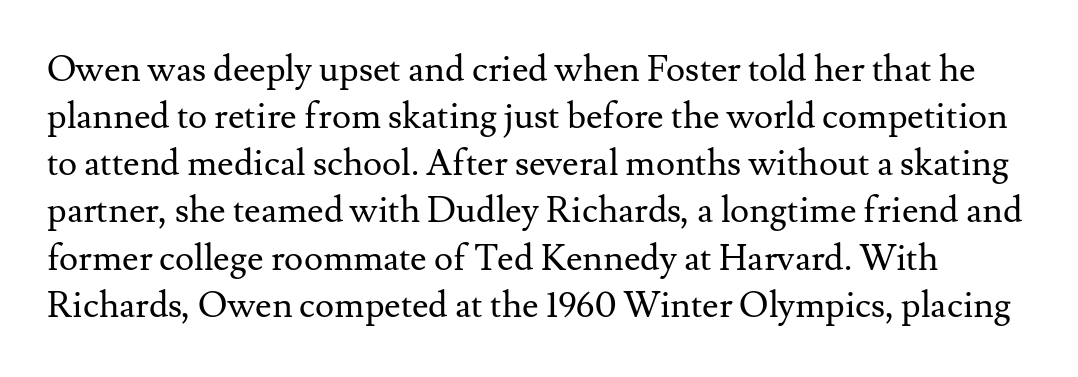
{"serif": "yes", "italic": "no", "bold": "no", "weight": "regular", "width": "normal", "stroke_contrast": "medium", "x_height": "small", "monospaced": "no", "underline": "no", "line_spacing": "normal", "line_spacing_ratio": 1.31, "letter_spacing": "normal", "letter_spacing_em": 0.0, "glyph_px": 36}
